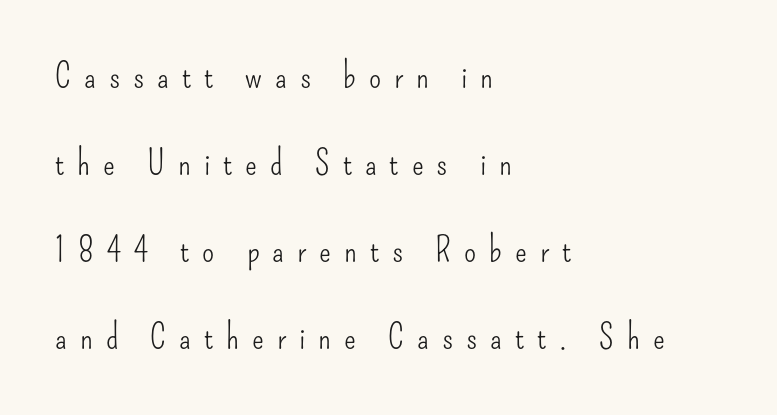
{"serif": "no", "italic": "no", "bold": "no", "weight": "light", "width": "condensed", "stroke_contrast": "low", "x_height": "small", "monospaced": "no", "underline": "no", "align": "left", "line_spacing": "loose", "line_spacing_ratio": 2.49, "letter_spacing": "wide", "letter_spacing_em": 0.37, "glyph_px": 35}
